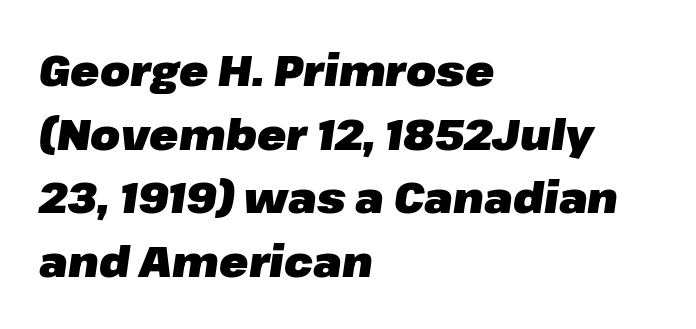
Q: Is the text bold? A: Yes.
Q: Is the text italic (slanted)? A: Yes, it leans right by about 8 degrees.
Q: Is the text underlined? A: No.
Q: How is the paragraph aligned? A: Left-aligned.
Q: Is the spacing between letters normal or unusually wide? A: Normal.
Q: Is the spacing between lines tight, normal or loose? A: Normal.
Q: Width (condensed, normal, or wide)? A: Normal.
Q: Stroke contrast? A: Low.
Q: x-height? A: Medium.
Q: Monospaced? A: No.
